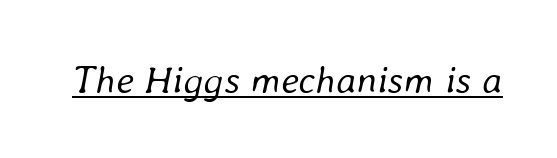
The image shows 39 px regular-weight type, italic (leaning right); set normal letter spacing, underlined; low stroke contrast and a medium x-height.
